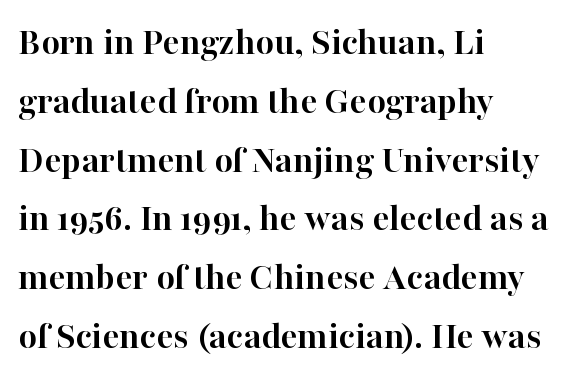
{"serif": "yes", "italic": "no", "bold": "yes", "weight": "semibold", "width": "normal", "stroke_contrast": "high", "x_height": "medium", "monospaced": "no", "underline": "no", "align": "left", "line_spacing": "normal", "line_spacing_ratio": 1.47, "letter_spacing": "normal", "letter_spacing_em": 0.0, "glyph_px": 40}
